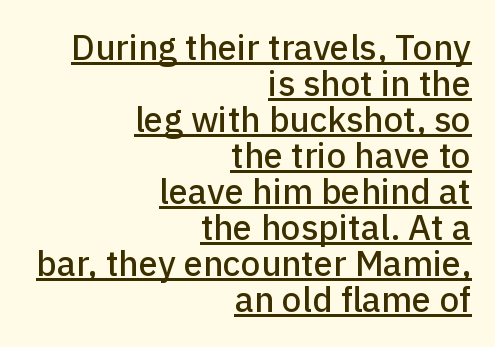
Each line of the rendering has a horizontal stroke beneath the glyphs. It's the straight-up-and-down kind of type. The type is set solid horizontally, with unmodified tracking. Does the copy run flush right? Yes — the right margin is perfectly even. What's the leading like? Squeezed, with rows nearly overlapping.
